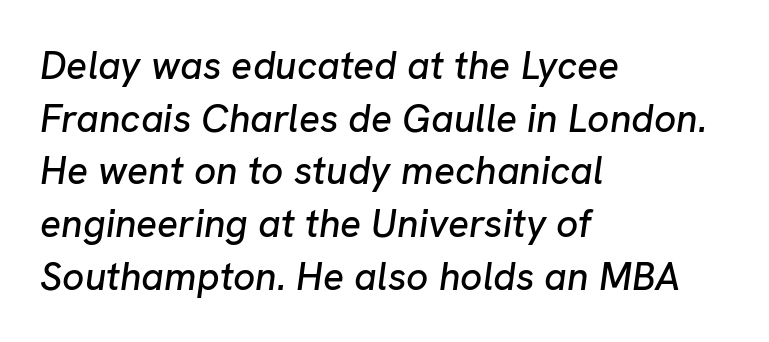
Each letter keeps its own natural width here, so spacing adapts to shape. Characters follow at the spacing the type designer built in. Caption: multi-line text, flush left, ragged right. Rendered with sloped, italic letterforms. The space directly below the letters is spotless. Vertical spacing — default.
